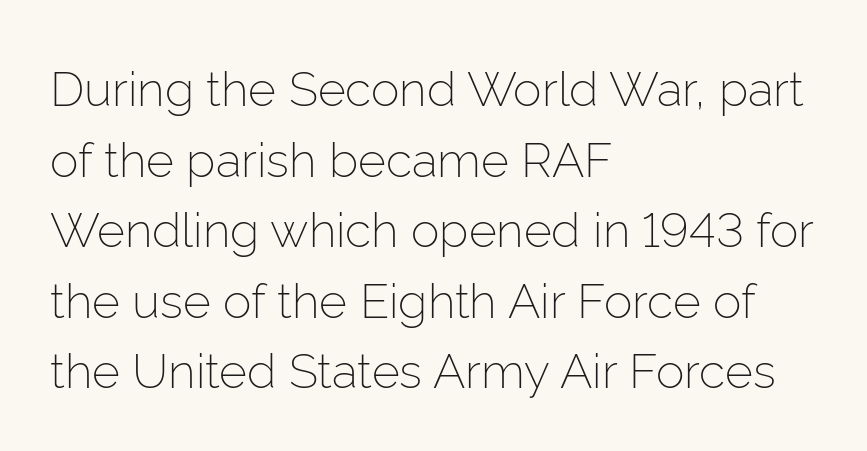
The image shows 48 px light sans-serif type, upright; set left-aligned, normal line spacing (1.47x), normal letter spacing, not underlined; low stroke contrast and a medium x-height.
